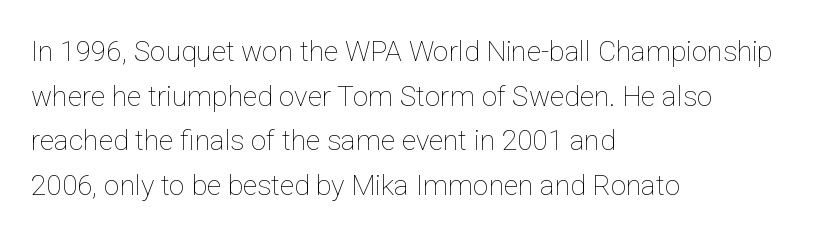
The image shows 28 px thin type, upright; set left-aligned, normal line spacing (1.59x), normal letter spacing, not underlined; low stroke contrast and a medium x-height.
